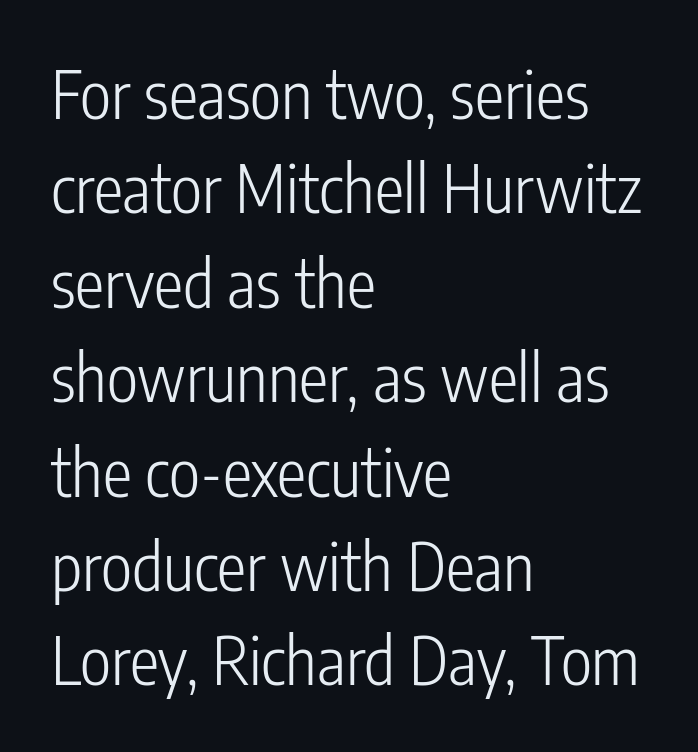
The image shows 66 px light, condensed sans-serif type, upright; set left-aligned, normal line spacing (1.43x), normal letter spacing, not underlined; low stroke contrast and a medium x-height.
